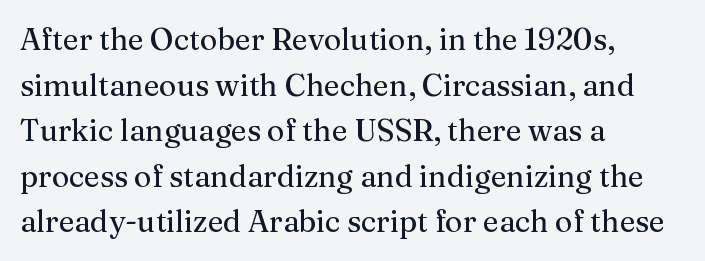
No word sits above an underline. Leftover space on each line is placed entirely after the last word. The passage shown is typed in a proportional face where columns would drift. Compared with typical body copy, the letter spacing here is the same.
